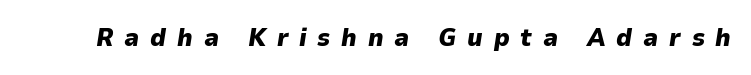
Q: Is the text bold? A: Yes.
Q: Is the text italic (slanted)? A: Yes, it leans right by about 9 degrees.
Q: Is the text underlined? A: No.
Q: Is the spacing between letters normal or unusually wide? A: Unusually wide.
